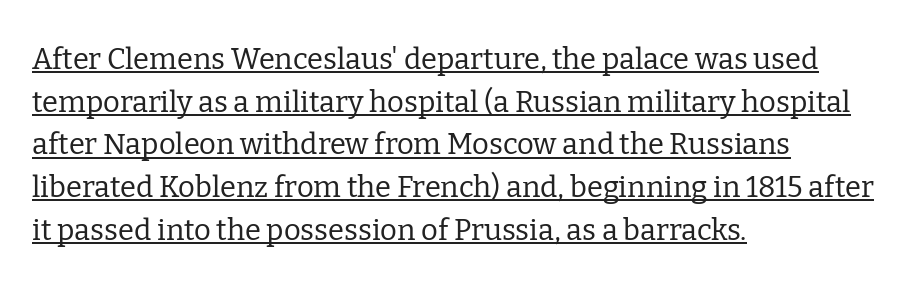
The image shows 29 px regular-weight serif type, upright; set left-aligned, normal line spacing (1.47x), normal letter spacing, underlined; low stroke contrast and a medium x-height.
